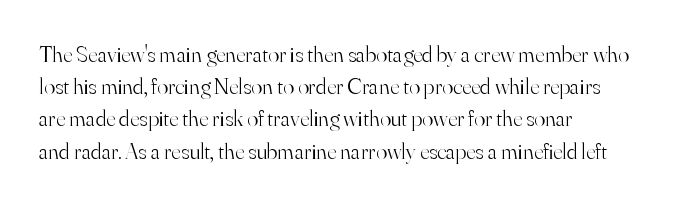
Regarding leading, the lines here are spaced in the standard way. The setting favours the left margin, as ordinary paragraphs usually do. The typeface has the unassuming heft of standard copy or less. The tracking reads as untouched default to a designer's eye. Type without underlining. Vertical strokes here are truly vertical.
